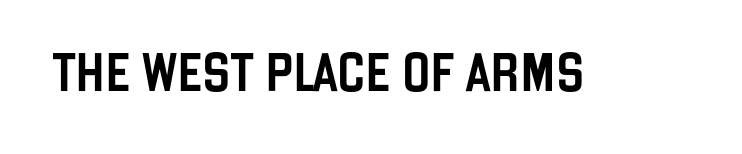
The image shows 38 px condensed sans-serif type, upright; set normal letter spacing, not underlined; low stroke contrast and a large x-height.
